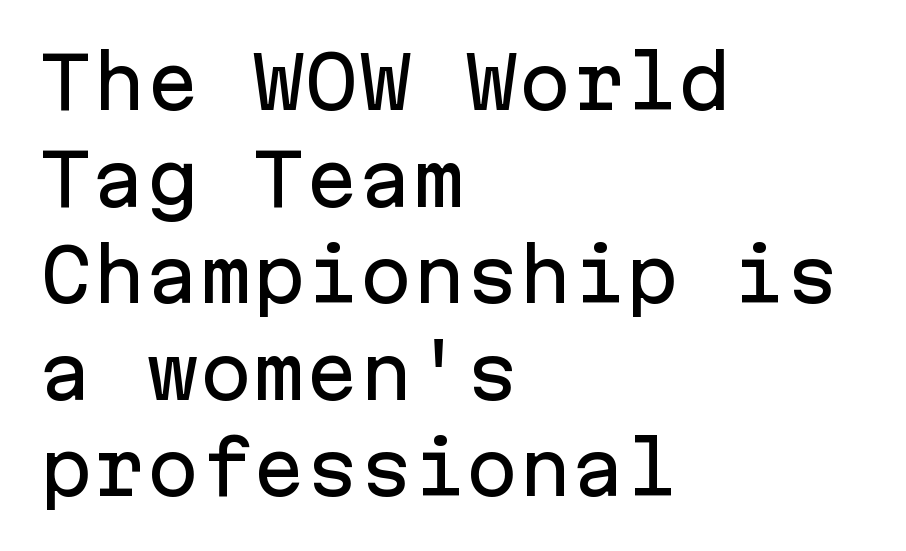
Q: Is the text italic (slanted)? A: No, it is upright.
Q: Is the typeface a serif or a sans-serif typeface? A: Sans-serif.
Q: Is the text underlined? A: No.
Q: How is the paragraph aligned? A: Left-aligned.
Q: Is the spacing between letters normal or unusually wide? A: Normal.
Q: Is the spacing between lines tight, normal or loose? A: Normal.
Q: Width (condensed, normal, or wide)? A: Normal.
Q: Stroke contrast? A: Low.
Q: x-height? A: Medium.
Q: Monospaced? A: Yes.
